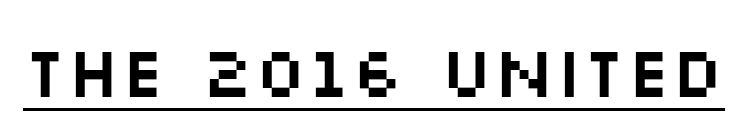
{"serif": "no", "italic": "no", "width": "wide", "stroke_contrast": "medium", "x_height": "large", "monospaced": "no", "underline": "yes", "letter_spacing": "normal", "letter_spacing_em": 0.0, "glyph_px": 71}
